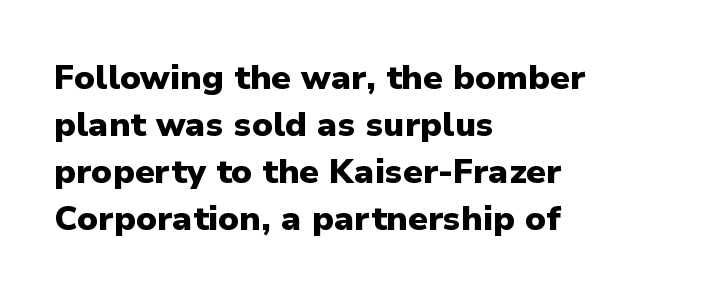
The image shows 34 px heavy sans-serif type, upright; set left-aligned, normal line spacing (1.38x), normal letter spacing, not underlined; low stroke contrast and a medium x-height.
